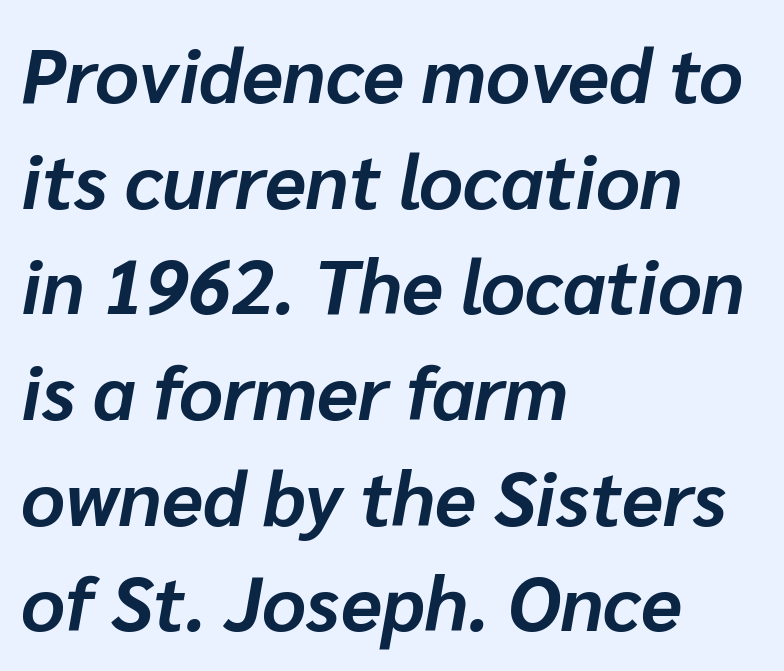
{"italic": "yes", "lean": "right", "slant_degrees": 10, "bold": "yes", "weight": "bold", "width": "normal", "stroke_contrast": "low", "x_height": "medium", "monospaced": "no", "underline": "no", "align": "left", "line_spacing": "normal", "line_spacing_ratio": 1.39, "letter_spacing": "normal", "letter_spacing_em": 0.0, "glyph_px": 76}
